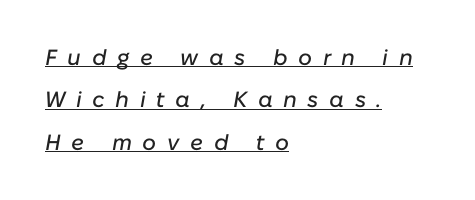
These lines stand farther apart than default settings would place them. A student would call this left alignment; a typographer would say flush left, rag right. These lines have a slow, spaced-out rhythm from letter to letter. Would a proofreader flag this as italicized? Yes. Underline: present.
